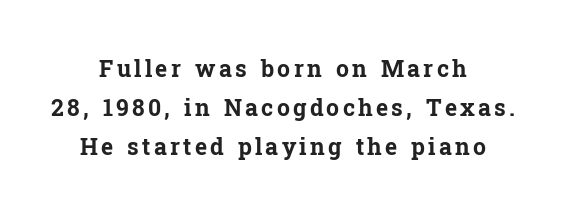
The image shows 23 px bold type, upright; set centered, normal line spacing (1.69x), not underlined.
